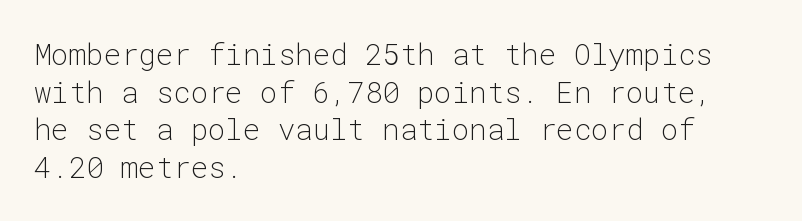
{"serif": "no", "italic": "no", "bold": "no", "weight": "light", "width": "normal", "stroke_contrast": "low", "x_height": "medium", "monospaced": "yes", "underline": "no", "align": "left", "line_spacing": "normal", "line_spacing_ratio": 1.3, "letter_spacing": "normal", "letter_spacing_em": 0.0, "glyph_px": 29}
